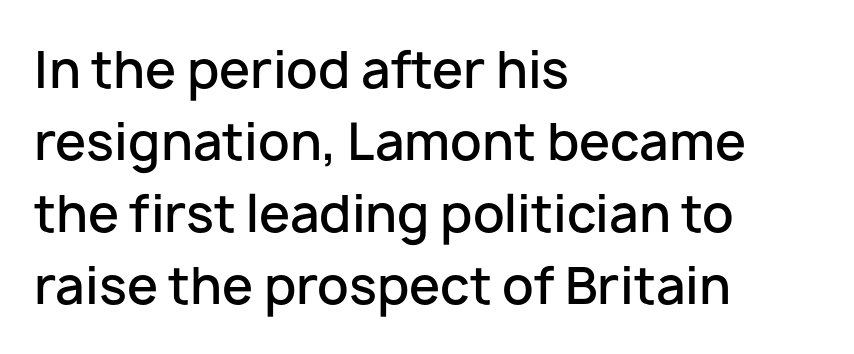
Emphasis by weight is partial: semibold. The font's upright variant was chosen for this text. The gap between lines stays unmarked. Typographically, this falls in the sans-serif category.
